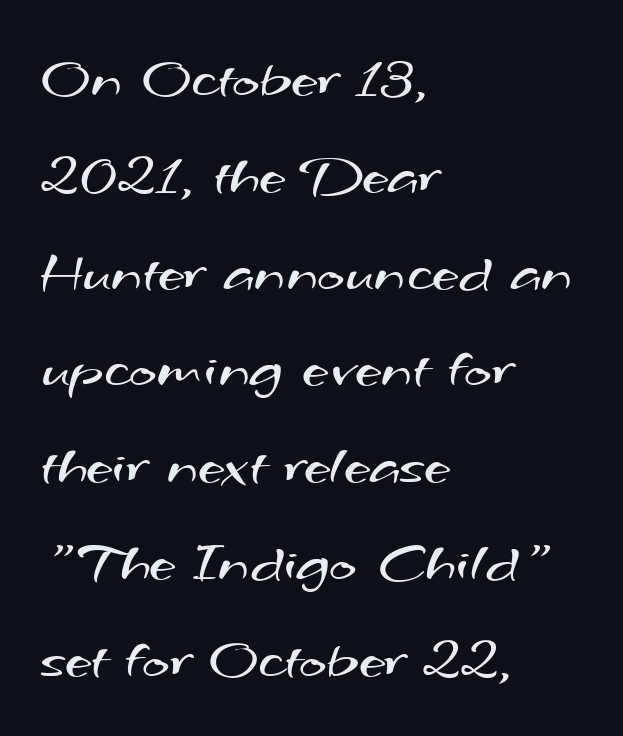
Q: Is the text bold? A: No.
Q: Is the typeface a serif or a sans-serif typeface? A: Sans-serif.
Q: Is the text underlined? A: No.
Q: How is the paragraph aligned? A: Left-aligned.
Q: Is the spacing between letters normal or unusually wide? A: Normal.
Q: Is the spacing between lines tight, normal or loose? A: Normal.
Q: Width (condensed, normal, or wide)? A: Wide.
Q: Stroke contrast? A: Medium.
Q: x-height? A: Small.
Q: Monospaced? A: No.
